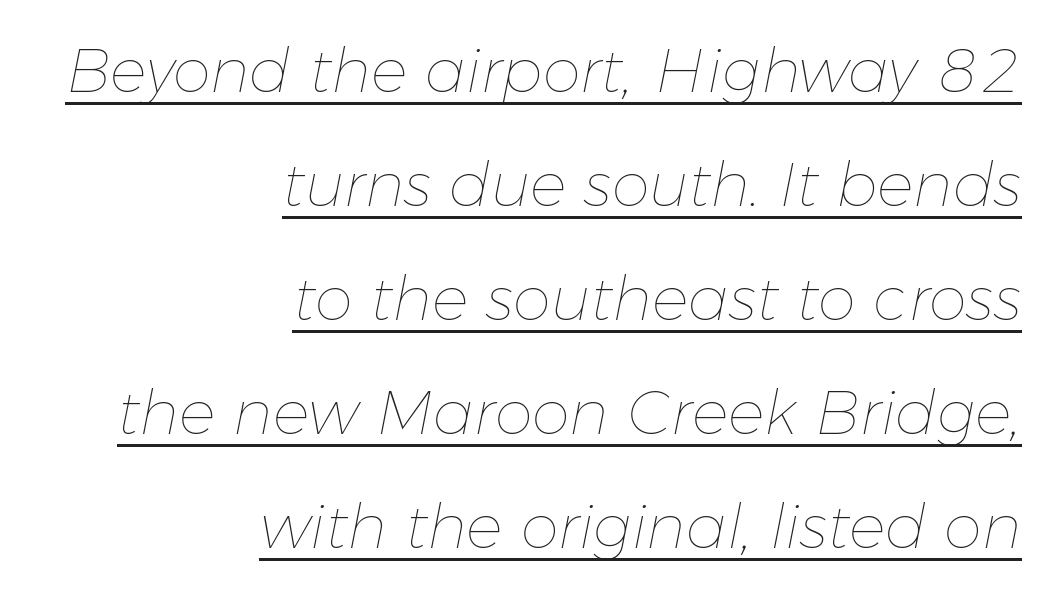
The image shows 61 px thin type, italic (leaning right); set right-aligned, line spacing 1.87x, normal letter spacing, underlined; low stroke contrast and a medium x-height.
